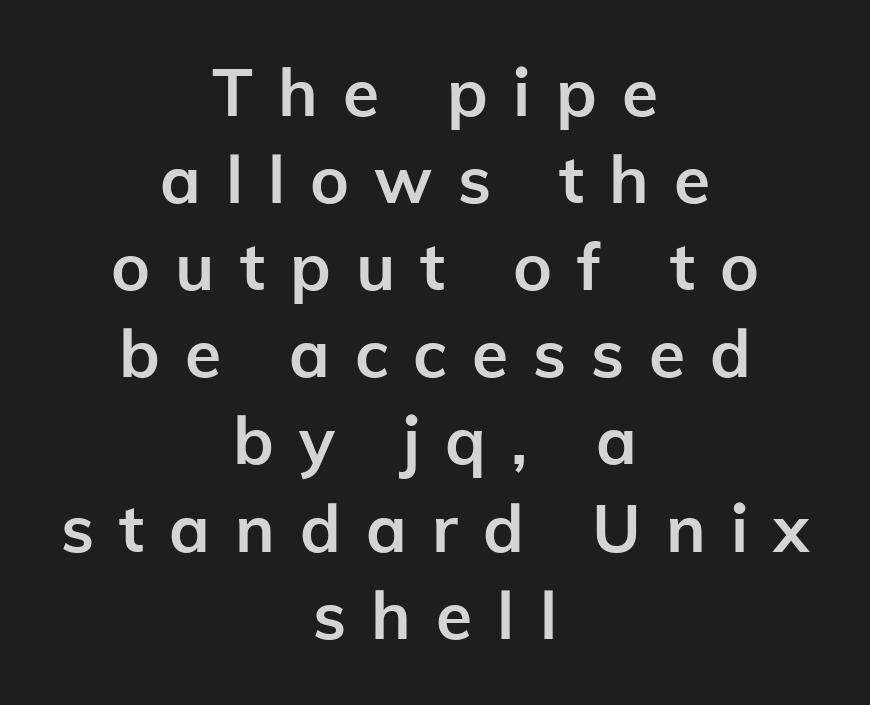
{"serif": "no", "italic": "no", "bold": "yes", "weight": "semibold", "width": "normal", "stroke_contrast": "low", "x_height": "medium", "monospaced": "no", "underline": "no", "align": "center", "line_spacing": "normal", "line_spacing_ratio": 1.32, "letter_spacing": "wide", "letter_spacing_em": 0.38, "glyph_px": 66}
